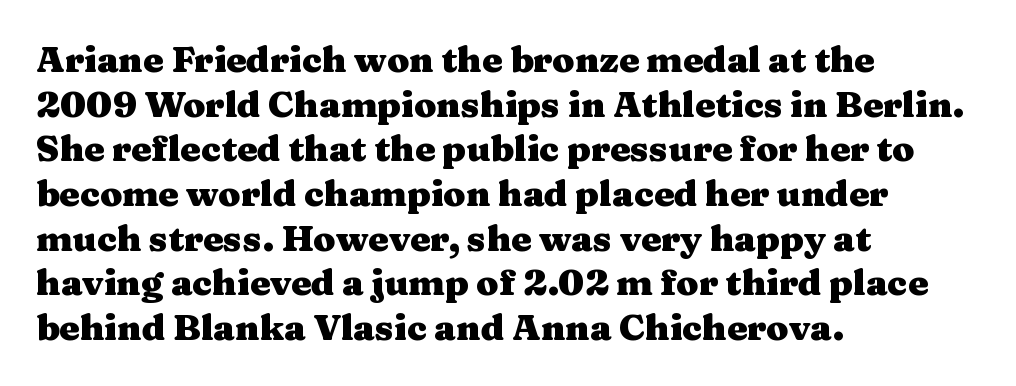
{"serif": "yes", "italic": "no", "bold": "yes", "weight": "heavy", "width": "wide", "stroke_contrast": "medium", "x_height": "medium", "monospaced": "no", "underline": "no", "align": "left", "line_spacing_ratio": 1.24, "letter_spacing": "normal", "letter_spacing_em": 0.0, "glyph_px": 36}
